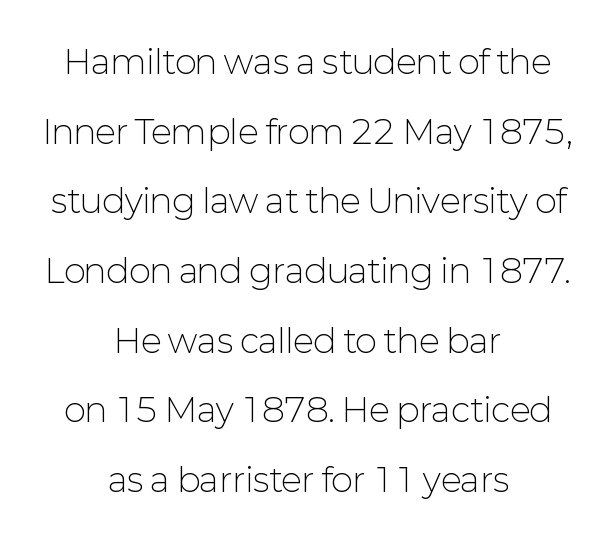
Q: Is the text bold? A: No.
Q: Is the text italic (slanted)? A: No, it is upright.
Q: Is the typeface a serif or a sans-serif typeface? A: Sans-serif.
Q: Is the text underlined? A: No.
Q: How is the paragraph aligned? A: Centered.
Q: Is the spacing between letters normal or unusually wide? A: Normal.
Q: Is the spacing between lines tight, normal or loose? A: Loose.
Q: Width (condensed, normal, or wide)? A: Normal.
Q: Stroke contrast? A: Low.
Q: x-height? A: Medium.
Q: Monospaced? A: No.
